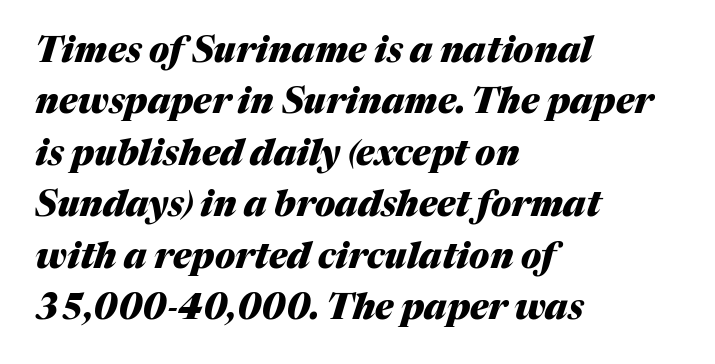
The image shows 35 px heavy type, italic (leaning right); set left-aligned, normal line spacing (1.47x), normal letter spacing, not underlined; medium stroke contrast and a medium x-height.
